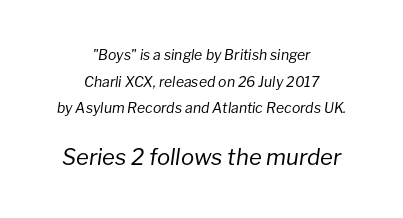
Q: Is the text bold? A: No.
Q: Is the text italic (slanted)? A: Yes, it leans right by about 8 degrees.
Q: Is the text underlined? A: No.
Q: How is the paragraph aligned? A: Centered.
Q: Is the spacing between letters normal or unusually wide? A: Normal.
Q: Is the spacing between lines tight, normal or loose? A: Loose.
Q: Which block of text is set in a larger size, the first (top) or the second (bottom)? A: The second (bottom) one.
